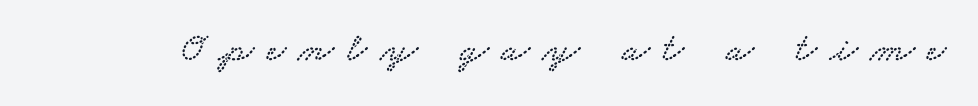
Between one letter and the next there's a generous, obvious gap. The baseline area is clear. Character widths vary here, with narrow letters taking less room than wide ones.
